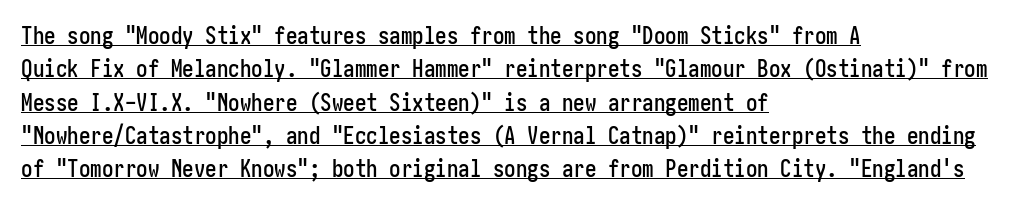
{"italic": "no", "underline": "yes", "align": "left", "line_spacing": "normal", "line_spacing_ratio": 1.45, "letter_spacing": "normal", "letter_spacing_em": 0.0, "glyph_px": 23}
